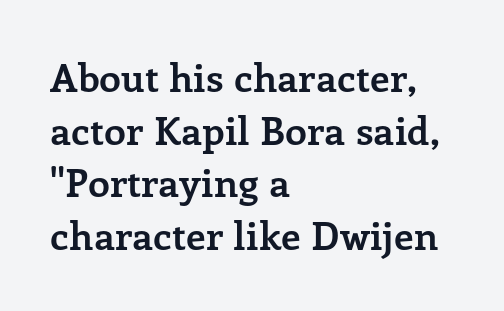
{"serif": "yes", "italic": "no", "bold": "yes", "weight": "semibold", "width": "normal", "stroke_contrast": "low", "x_height": "medium", "monospaced": "no", "underline": "no", "align": "left", "line_spacing": "normal", "line_spacing_ratio": 1.35, "letter_spacing": "normal", "letter_spacing_em": 0.0, "glyph_px": 39}
